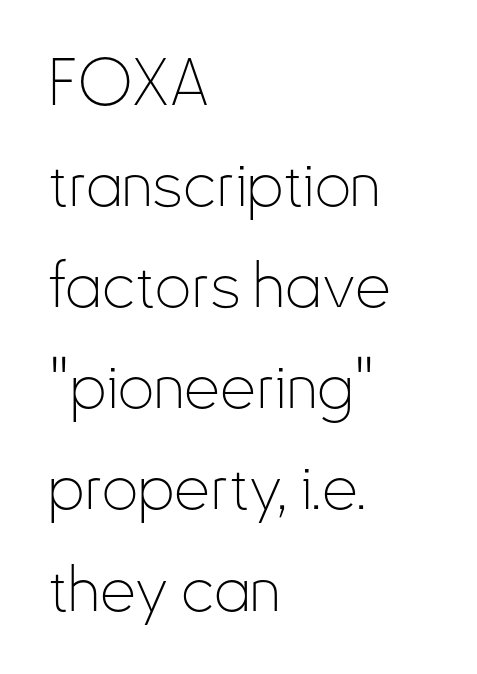
Q: Is the text bold? A: No.
Q: Is the text italic (slanted)? A: No, it is upright.
Q: Is the typeface a serif or a sans-serif typeface? A: Sans-serif.
Q: Is the text underlined? A: No.
Q: How is the paragraph aligned? A: Left-aligned.
Q: Is the spacing between letters normal or unusually wide? A: Normal.
Q: Is the spacing between lines tight, normal or loose? A: Normal.
Q: Width (condensed, normal, or wide)? A: Condensed.
Q: Stroke contrast? A: Low.
Q: x-height? A: Small.
Q: Monospaced? A: No.
